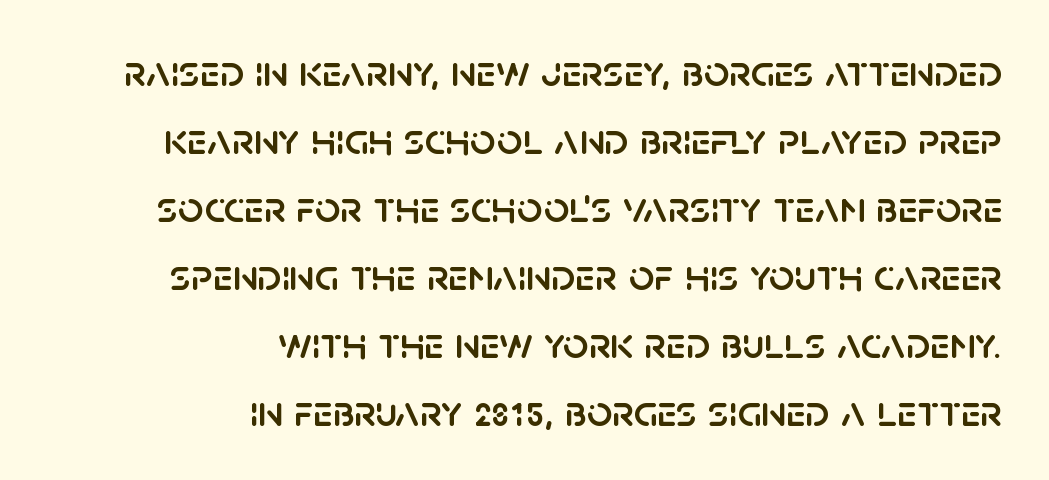
{"serif": "no", "italic": "no", "width": "normal", "stroke_contrast": "low", "x_height": "large", "monospaced": "no", "underline": "no", "align": "right", "line_spacing": "normal", "line_spacing_ratio": 1.51, "letter_spacing": "normal", "letter_spacing_em": 0.0, "glyph_px": 45}
